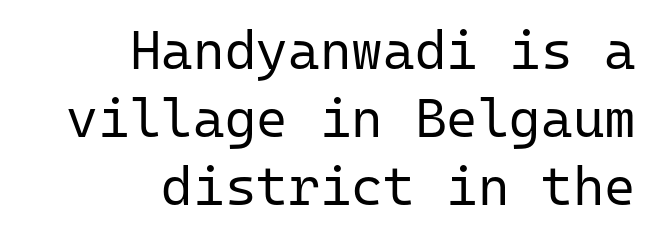
Q: Is the text bold? A: No.
Q: Is the text italic (slanted)? A: No, it is upright.
Q: Is the typeface a serif or a sans-serif typeface? A: Sans-serif.
Q: Is the text underlined? A: No.
Q: How is the paragraph aligned? A: Right-aligned.
Q: Is the spacing between letters normal or unusually wide? A: Normal.
Q: Is the spacing between lines tight, normal or loose? A: Normal.
Q: Width (condensed, normal, or wide)? A: Normal.
Q: Stroke contrast? A: Low.
Q: x-height? A: Medium.
Q: Monospaced? A: Yes.
